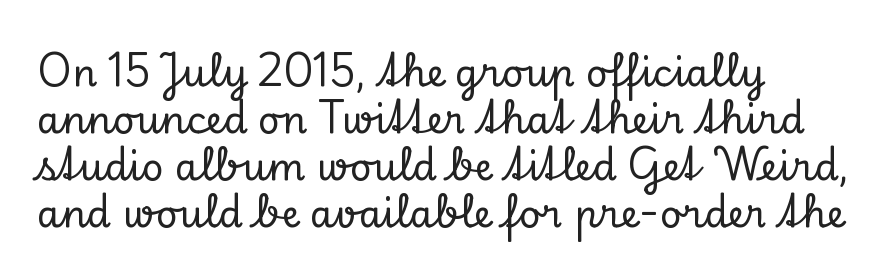
Check the space under the baseline: it is left empty. A classic flush-left, rag-right setting is used for this passage. The face used here is proportionally spaced, like ordinary book or web type. Posture: vertical.
